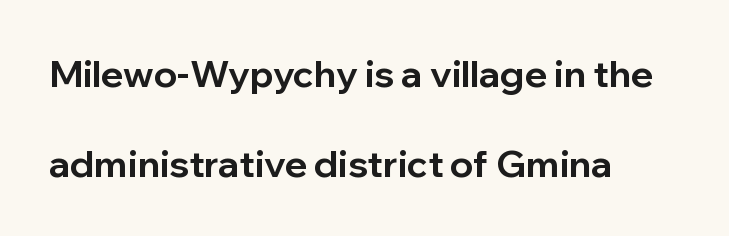
The baseline area is clear. The designer went with a sans here, leaving each stem footless. What's the leading like? Stretched, with rows far apart. Nothing unusual about the tracking: characters are spaced as the font intends. Looks like regular typesetting: each glyph gets only the width it needs.
